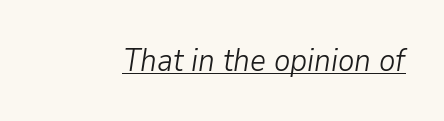
{"italic": "yes", "lean": "right", "slant_degrees": 9, "bold": "no", "weight": "light", "width": "normal", "stroke_contrast": "low", "x_height": "medium", "monospaced": "no", "underline": "yes", "letter_spacing": "normal", "letter_spacing_em": 0.0, "glyph_px": 31}
